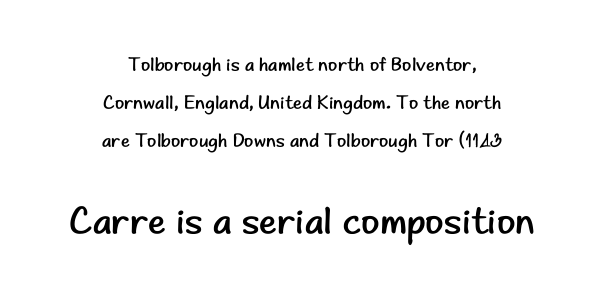
The face used here is proportionally spaced, like ordinary book or web type. The passage shown begins with its smaller block and ends with its larger one. One-word summary of the alignment: center. No chunkiness to these letters — they're not bold. The string is rendered with underlining switched off. This sample uses a sans-serif face.
